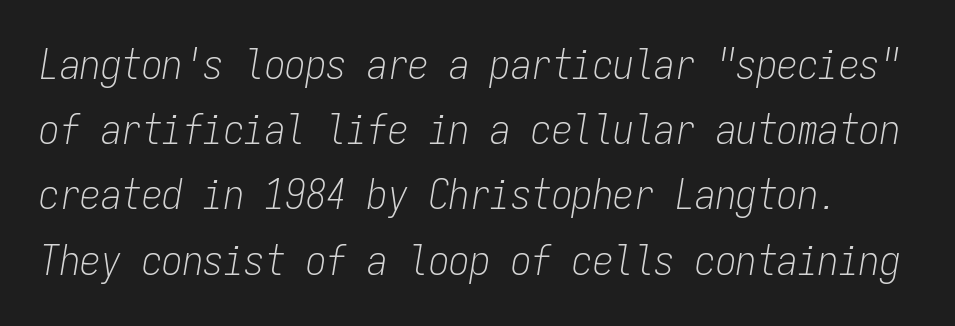
{"italic": "yes", "lean": "right", "slant_degrees": 9, "bold": "no", "weight": "light", "width": "condensed", "stroke_contrast": "low", "x_height": "medium", "monospaced": "yes", "underline": "no", "line_spacing": "normal", "line_spacing_ratio": 1.59, "letter_spacing": "normal", "letter_spacing_em": 0.0, "glyph_px": 41}
